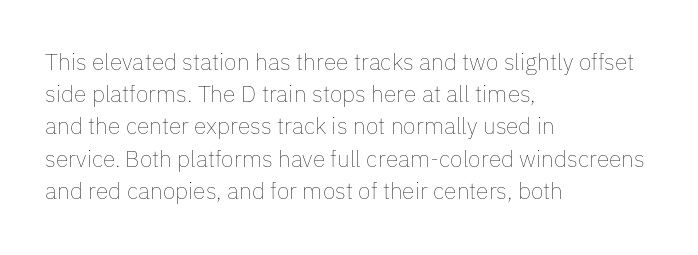
Q: Is the text bold? A: No.
Q: Is the text italic (slanted)? A: No, it is upright.
Q: Is the text underlined? A: No.
Q: How is the paragraph aligned? A: Left-aligned.
Q: Is the spacing between letters normal or unusually wide? A: Normal.
Q: Is the spacing between lines tight, normal or loose? A: Normal.
